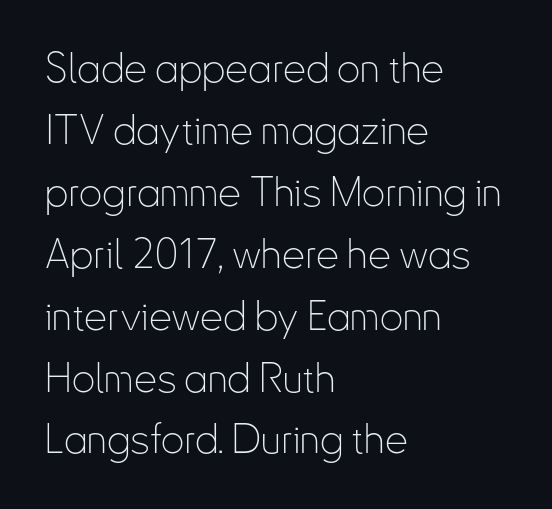
The image shows 41 px thin, condensed sans-serif type, upright; set left-aligned, normal line spacing (1.51x), normal letter spacing, not underlined; low stroke contrast and a small x-height.
